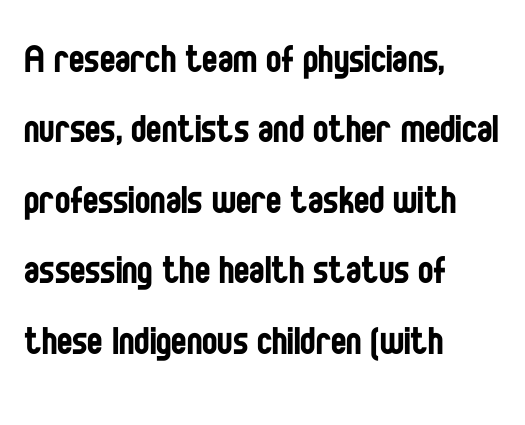
The foot of each line stays bare and open. Visually the block forms a straight wall on the left and a jagged coastline on the right. The rendering uses natural spacing where letterforms have individual widths. Students, observe: this is what conventionally led text looks like. To sum up the face: it is a sans, with no serifs.
